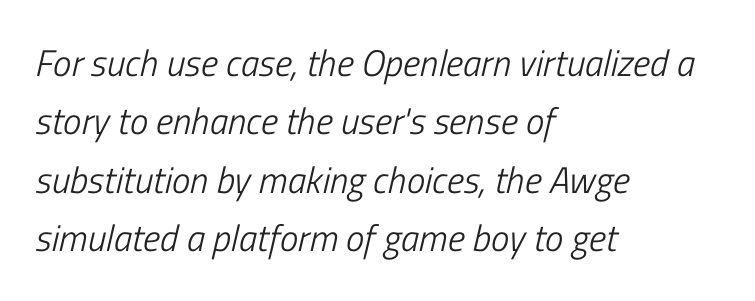
{"italic": "yes", "lean": "right", "slant_degrees": 13, "bold": "no", "weight": "light", "width": "condensed", "stroke_contrast": "low", "x_height": "medium", "monospaced": "no", "underline": "no", "align": "left", "line_spacing": "normal", "line_spacing_ratio": 1.58, "letter_spacing": "normal", "letter_spacing_em": 0.0, "glyph_px": 37}
